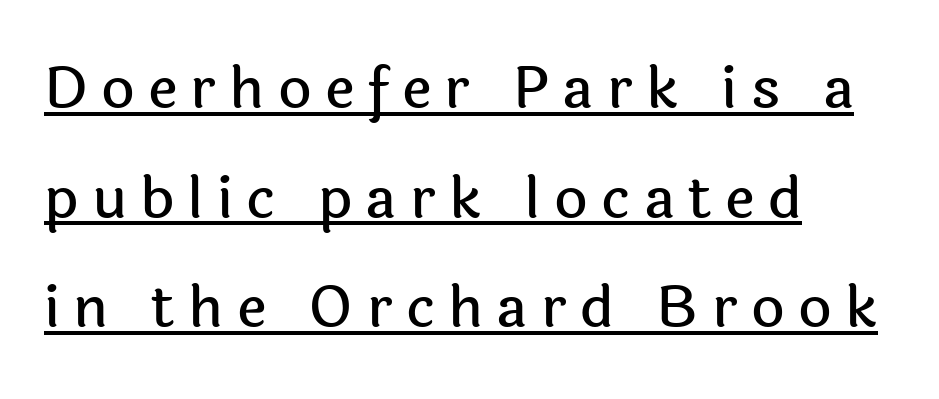
Does the type have serifs? No, each stem ends abruptly. The lines are quadded left. The letters stand upright; this is a roman face. The typesetter has applied underlining to the passage shown. Think of a printed novel: that variable character pitch is what you see here.
